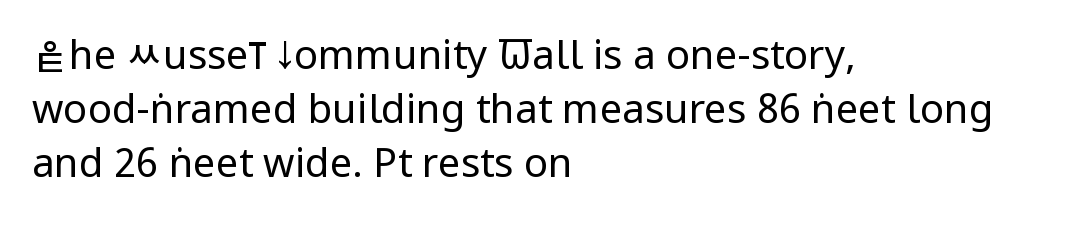
{"serif": "no", "italic": "no", "bold": "no", "weight": "regular", "width": "condensed", "stroke_contrast": "low", "x_height": "large", "monospaced": "no", "underline": "no", "align": "left", "line_spacing": "normal", "line_spacing_ratio": 1.35, "letter_spacing": "normal", "letter_spacing_em": 0.0, "glyph_px": 40}
